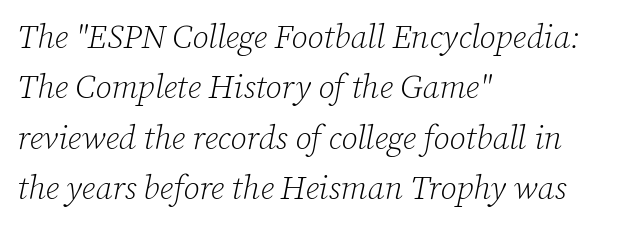
The image shows 33 px light serif type, italic (leaning right); set left-aligned, normal line spacing (1.53x), normal letter spacing, not underlined; low stroke contrast and a medium x-height.
